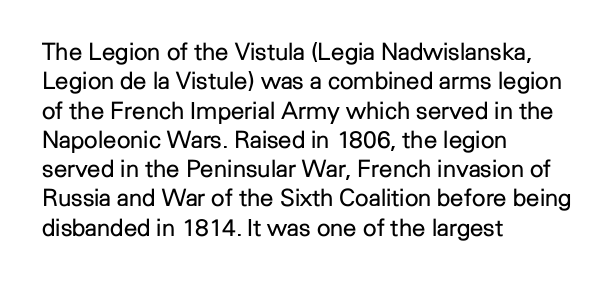
{"italic": "no", "bold": "no", "underline": "no", "align": "left", "line_spacing_ratio": 1.22, "letter_spacing": "normal", "letter_spacing_em": 0.0, "glyph_px": 24}
